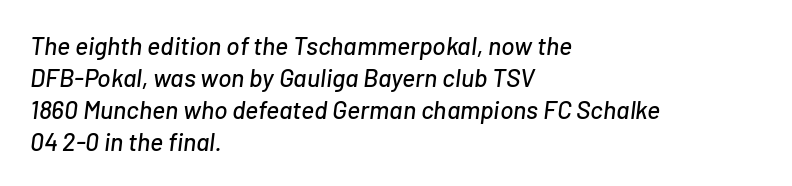
Q: Is the text italic (slanted)? A: Yes, it leans right by about 7 degrees.
Q: Is the text underlined? A: No.
Q: How is the paragraph aligned? A: Left-aligned.
Q: Is the spacing between letters normal or unusually wide? A: Normal.
Q: Is the spacing between lines tight, normal or loose? A: Normal.
